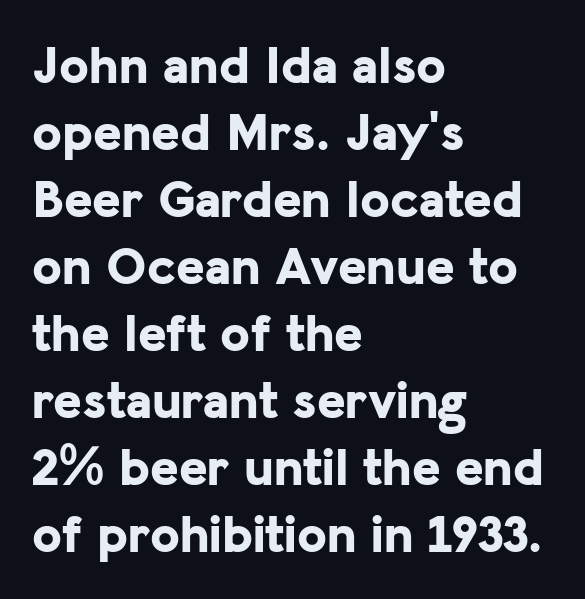
The image shows 54 px bold sans-serif type, upright; set left-aligned, line spacing 1.24x, normal letter spacing, not underlined; low stroke contrast and a medium x-height.
